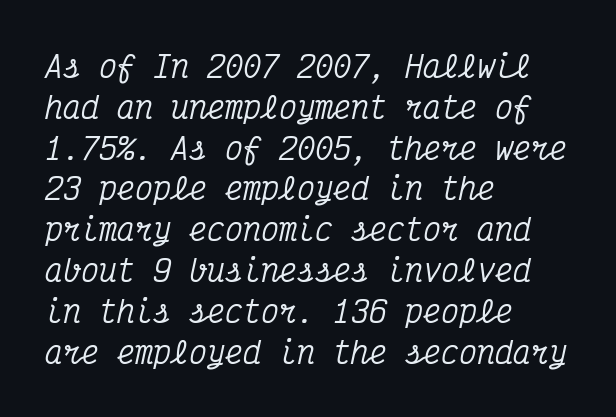
{"serif": "yes", "italic": "yes", "lean": "right", "slant_degrees": 12, "width": "condensed", "stroke_contrast": "medium", "x_height": "medium", "monospaced": "yes", "underline": "no", "align": "left", "line_spacing": "normal", "line_spacing_ratio": 1.36, "letter_spacing": "normal", "letter_spacing_em": 0.0, "glyph_px": 30}
